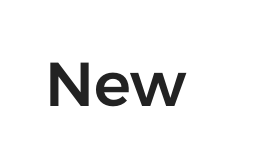
The image shows 62 px sans-serif type, upright; set normal letter spacing, not underlined; low stroke contrast and a medium x-height.
